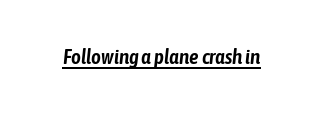
The image shows 21 px text type, italic (leaning right); set normal letter spacing, underlined.
